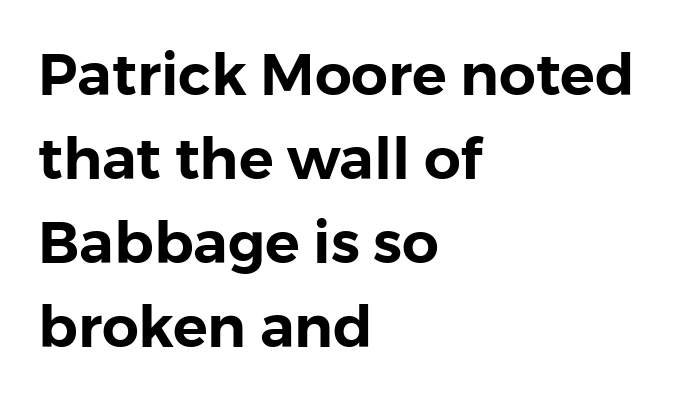
The image shows 58 px sans-serif type, upright; set left-aligned, normal line spacing (1.45x), normal letter spacing, not underlined; a medium x-height.
